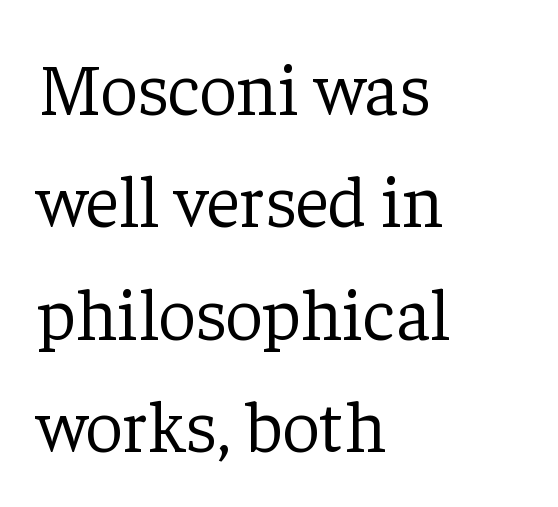
This rendering leaves character spacing at its baseline value. In CSS terms this would be text-align: left. This reads as an unemphasized weight, regular at the heaviest. In terms of letterform style, serifs are clearly present. Here the designer chose a conventional face with non-uniform glyph widths.
